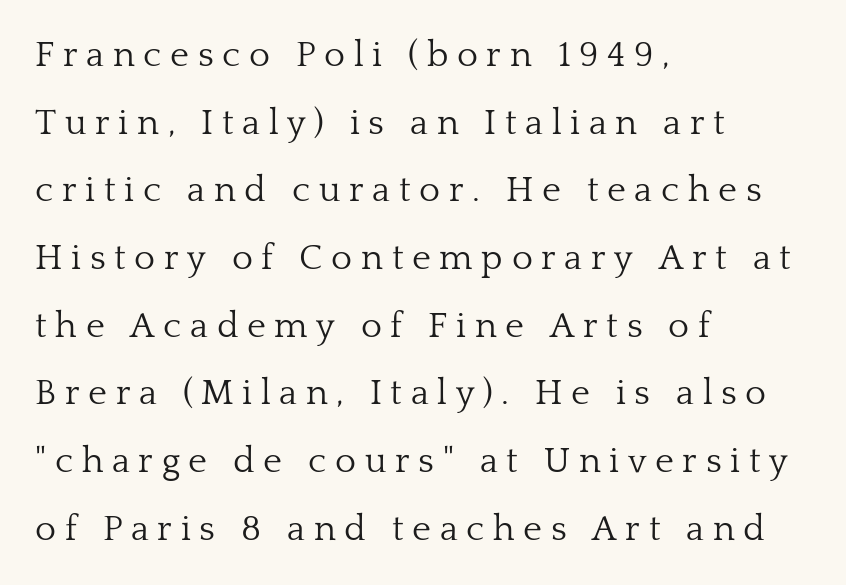
The image shows 36 px light serif type, upright; set left-aligned, line spacing 1.88x, unusually wide letter spacing (+0.24 em), not underlined; low stroke contrast and a medium x-height.
